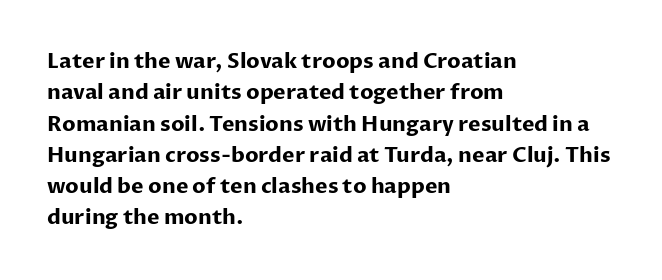
Q: Is the text bold? A: Yes.
Q: Is the text italic (slanted)? A: No, it is upright.
Q: Is the text underlined? A: No.
Q: How is the paragraph aligned? A: Left-aligned.
Q: Is the spacing between letters normal or unusually wide? A: Normal.
Q: Is the spacing between lines tight, normal or loose? A: Normal.
